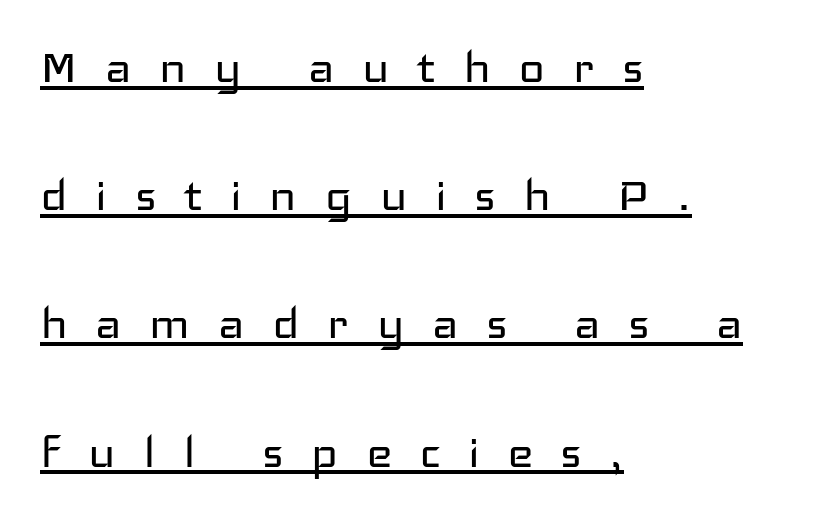
Q: Is the text bold? A: No.
Q: Is the text italic (slanted)? A: No, it is upright.
Q: Is the typeface a serif or a sans-serif typeface? A: Sans-serif.
Q: Is the text underlined? A: Yes.
Q: How is the paragraph aligned? A: Left-aligned.
Q: Is the spacing between letters normal or unusually wide? A: Unusually wide.
Q: Is the spacing between lines tight, normal or loose? A: Loose.
Q: Width (condensed, normal, or wide)? A: Wide.
Q: Stroke contrast? A: Low.
Q: x-height? A: Medium.
Q: Monospaced? A: No.
